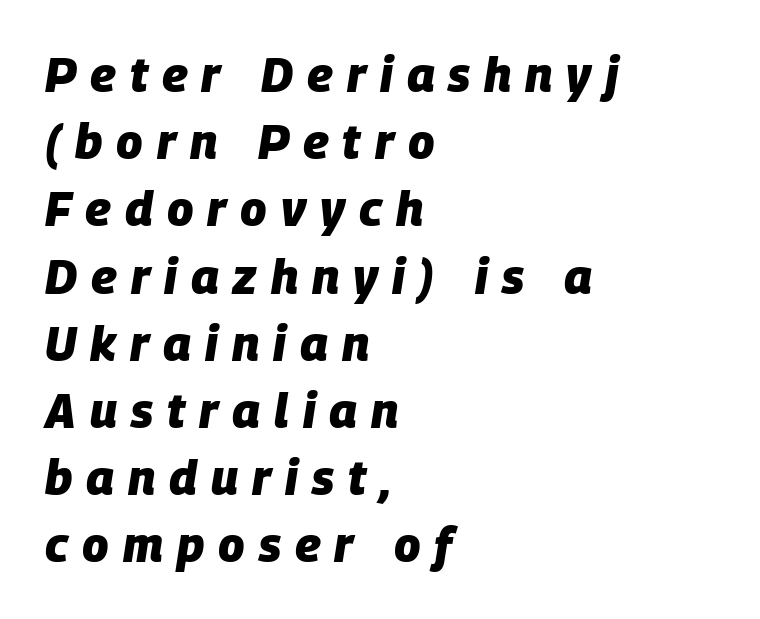
The image shows 48 px heavy type, italic (leaning right); set left-aligned, normal line spacing (1.4x), unusually wide letter spacing (+0.29 em), not underlined; low stroke contrast and a large x-height.
